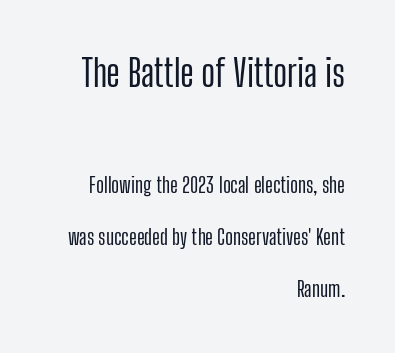
The image shows 37 px condensed sans-serif type, upright; set right-aligned, loose line spacing (2.49x), normal letter spacing, not underlined; the first (top) block is 1.76x larger; low stroke contrast and a medium x-height.
